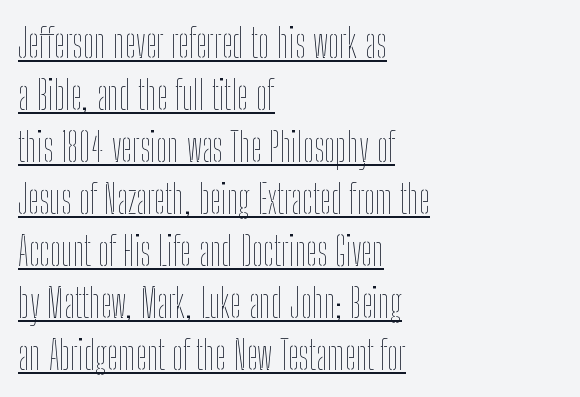
{"italic": "no", "bold": "no", "weight": "thin", "width": "condensed", "stroke_contrast": "low", "x_height": "medium", "monospaced": "no", "underline": "yes", "align": "left", "line_spacing": "normal", "line_spacing_ratio": 1.3, "letter_spacing": "normal", "letter_spacing_em": 0.0, "glyph_px": 40}
